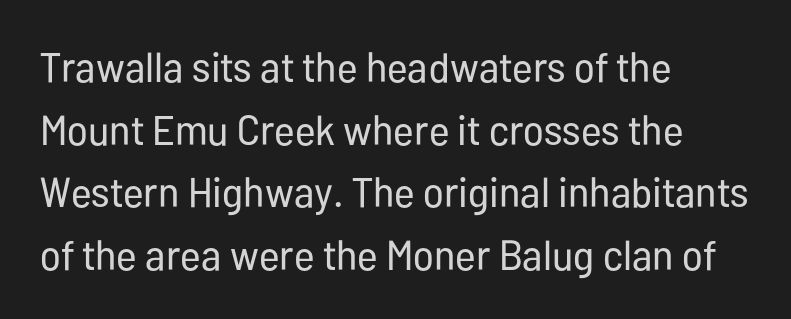
{"serif": "no", "italic": "no", "bold": "no", "weight": "regular", "width": "condensed", "stroke_contrast": "low", "x_height": "medium", "monospaced": "no", "underline": "no", "align": "left", "line_spacing": "normal", "line_spacing_ratio": 1.49, "letter_spacing": "normal", "letter_spacing_em": 0.0, "glyph_px": 42}
